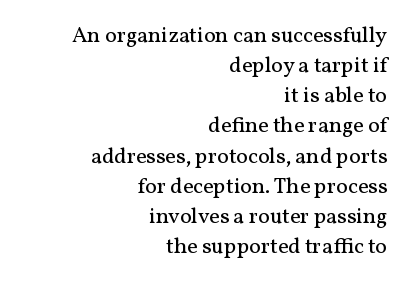
{"italic": "no", "bold": "no", "underline": "no", "align": "right", "line_spacing": "normal", "line_spacing_ratio": 1.37, "letter_spacing": "normal", "letter_spacing_em": 0.0, "glyph_px": 22}
